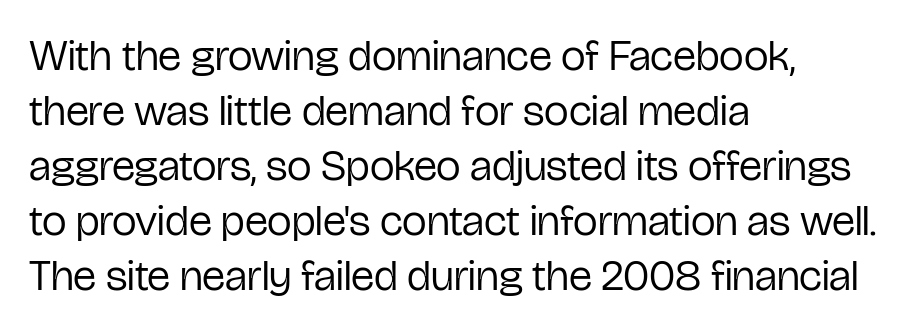
A clean baseline with only descenders dipping below it. The line texture is even and compact thanks to regular tracking. The typeface has the unassuming heft of standard copy or less. Upright lettering throughout.
